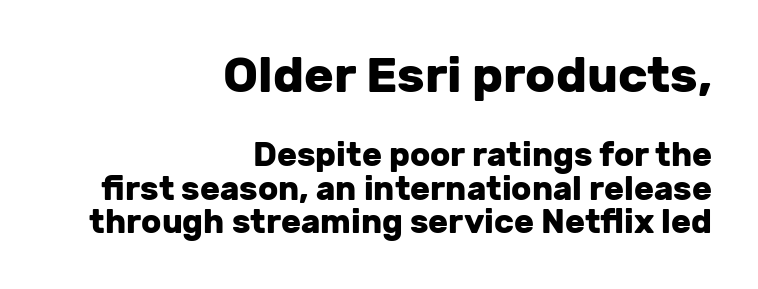
Q: Is the text bold? A: Yes.
Q: Is the text italic (slanted)? A: No, it is upright.
Q: Is the typeface a serif or a sans-serif typeface? A: Sans-serif.
Q: Is the text underlined? A: No.
Q: How is the paragraph aligned? A: Right-aligned.
Q: Is the spacing between letters normal or unusually wide? A: Normal.
Q: Is the spacing between lines tight, normal or loose? A: Tight.
Q: Which block of text is set in a larger size, the first (top) or the second (bottom)? A: The first (top) one.
Q: Width (condensed, normal, or wide)? A: Normal.
Q: Stroke contrast? A: Low.
Q: x-height? A: Medium.
Q: Monospaced? A: No.
